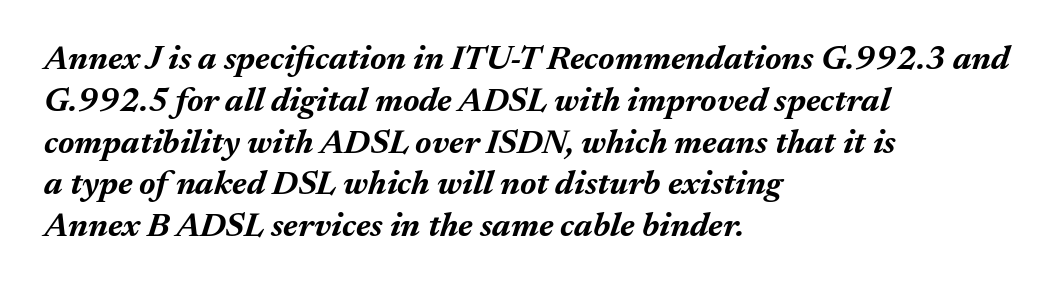
Q: Is the text bold? A: Yes.
Q: Is the text italic (slanted)? A: Yes, it leans right by about 17 degrees.
Q: Is the text underlined? A: No.
Q: How is the paragraph aligned? A: Left-aligned.
Q: Is the spacing between letters normal or unusually wide? A: Normal.
Q: Width (condensed, normal, or wide)? A: Normal.
Q: Stroke contrast? A: Medium.
Q: x-height? A: Medium.
Q: Monospaced? A: No.
